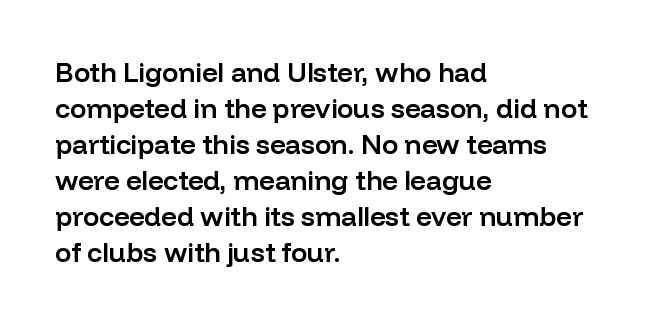
{"italic": "no", "bold": "semi", "underline": "no", "align": "left", "line_spacing": "normal", "line_spacing_ratio": 1.33, "letter_spacing": "normal", "letter_spacing_em": 0.0, "glyph_px": 27}
